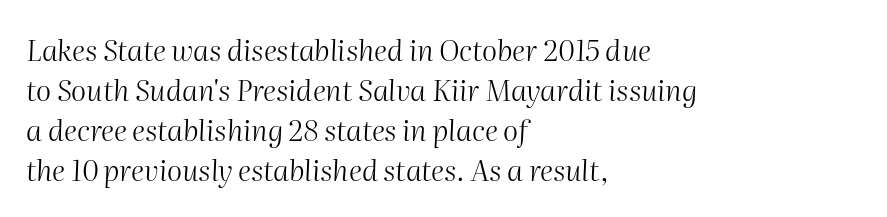
Q: Is the text bold? A: No.
Q: Is the text italic (slanted)? A: Yes, it leans right by about 2 degrees.
Q: Is the text underlined? A: No.
Q: How is the paragraph aligned? A: Left-aligned.
Q: Is the spacing between letters normal or unusually wide? A: Normal.
Q: Is the spacing between lines tight, normal or loose? A: Normal.
Q: Width (condensed, normal, or wide)? A: Normal.
Q: Stroke contrast? A: Medium.
Q: x-height? A: Medium.
Q: Monospaced? A: No.
